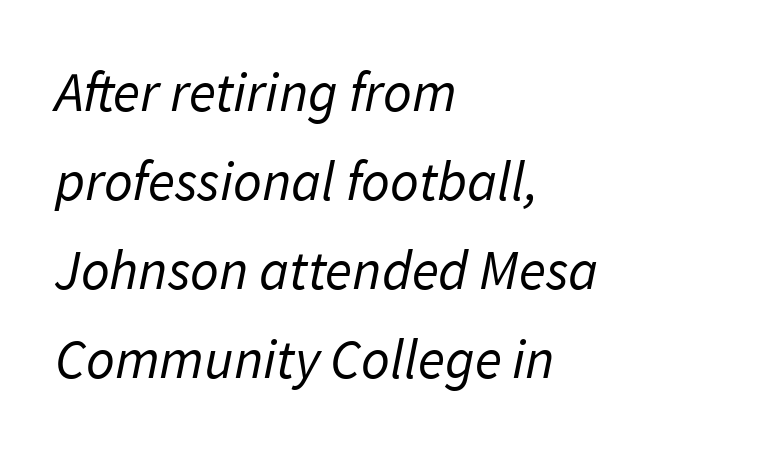
The image shows 56 px regular-weight sans-serif type; set left-aligned, normal line spacing (1.59x), normal letter spacing, not underlined; low stroke contrast and a medium x-height.
